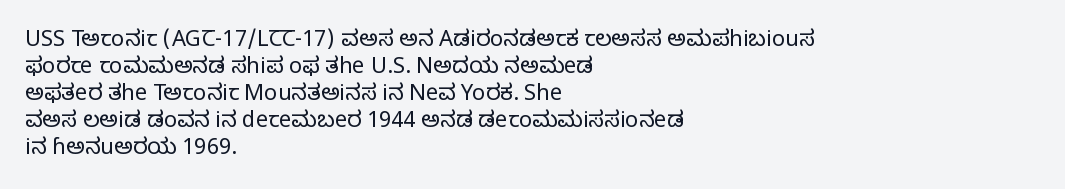
Q: Is the text bold? A: No.
Q: Is the text italic (slanted)? A: No, it is upright.
Q: Is the text underlined? A: No.
Q: How is the paragraph aligned? A: Left-aligned.
Q: Is the spacing between letters normal or unusually wide? A: Normal.
